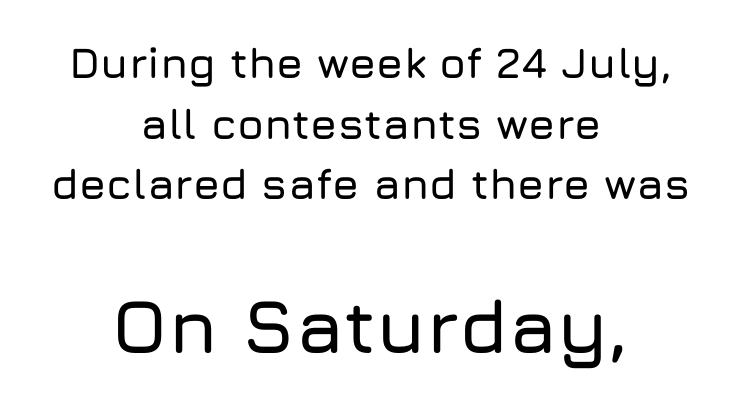
Font category for this specimen: sans-serif. The words here are not underlined. Between one letter and the next there's only the usual sliver of space. A typesetter would mark this as roman, not italic. The rendering uses natural spacing where letterforms have individual widths. Whoever set this made the second block the dominant, larger element.
